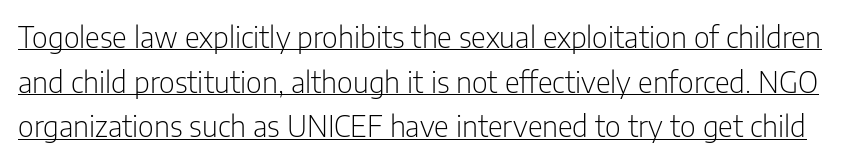
The image shows 29 px light, condensed sans-serif type, upright; set normal line spacing (1.54x), normal letter spacing, underlined; low stroke contrast and a medium x-height.
